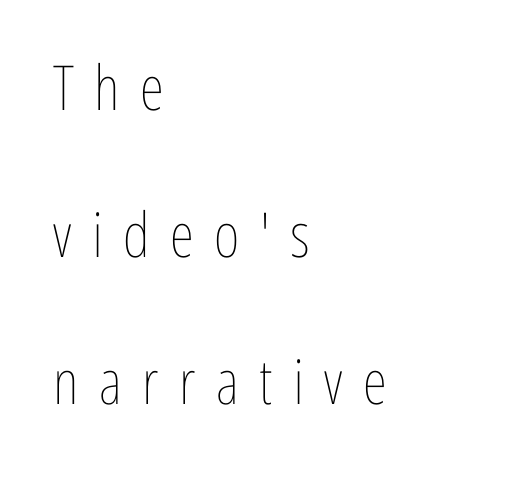
{"italic": "no", "bold": "no", "weight": "thin", "width": "condensed", "stroke_contrast": "low", "x_height": "medium", "monospaced": "no", "underline": "no", "align": "left", "line_spacing": "loose", "line_spacing_ratio": 2.37, "letter_spacing": "wide", "letter_spacing_em": 0.33, "glyph_px": 62}
